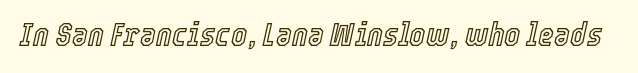
Q: Is the text italic (slanted)? A: Yes, it leans right by about 12 degrees.
Q: Is the text underlined? A: No.
Q: Is the spacing between letters normal or unusually wide? A: Normal.
Q: Width (condensed, normal, or wide)? A: Condensed.
Q: x-height? A: Medium.
Q: Monospaced? A: No.
